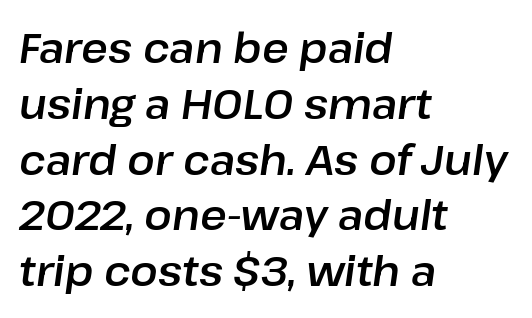
Quick note: underline off. Characters are canted at an angle relative to the baseline's perpendicular. Think of a printed novel: that variable character pitch is what you see here. What's the leading like? Ordinary, nothing unusual. The text block is weighted toward the left margin, trailing off unevenly rightward. A typesetter would call this zero additional tracking.
